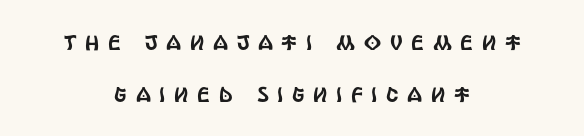
Q: Is the text italic (slanted)? A: No, it is upright.
Q: Is the text underlined? A: No.
Q: How is the paragraph aligned? A: Centered.
Q: Is the spacing between letters normal or unusually wide? A: Unusually wide.
Q: Is the spacing between lines tight, normal or loose? A: Loose.
